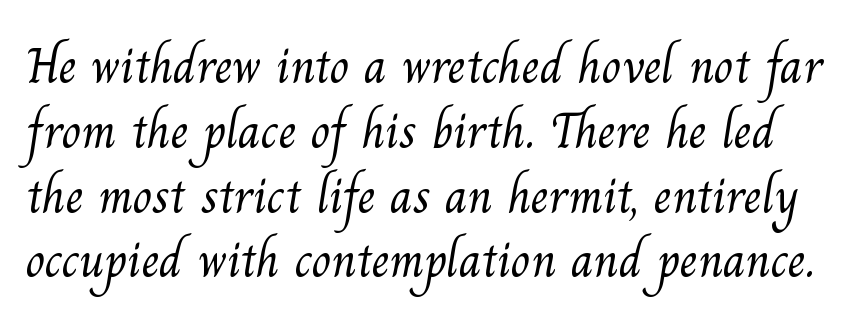
The image shows 51 px light serif type; set normal line spacing (1.27x), normal letter spacing, not underlined; medium stroke contrast and a small x-height.
